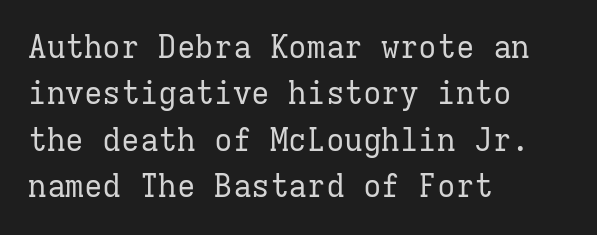
{"serif": "yes", "italic": "no", "bold": "no", "weight": "regular", "width": "normal", "stroke_contrast": "low", "x_height": "medium", "monospaced": "yes", "underline": "no", "align": "left", "line_spacing": "normal", "line_spacing_ratio": 1.5, "letter_spacing": "normal", "letter_spacing_em": 0.0, "glyph_px": 31}
